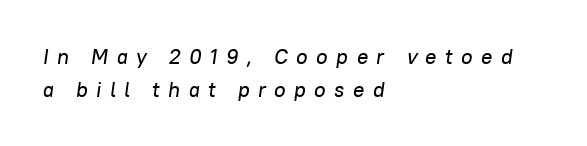
Q: Is the text italic (slanted)? A: Yes, it leans right by about 8 degrees.
Q: Is the text underlined? A: No.
Q: How is the paragraph aligned? A: Left-aligned.
Q: Is the spacing between letters normal or unusually wide? A: Unusually wide.
Q: Is the spacing between lines tight, normal or loose? A: Normal.
